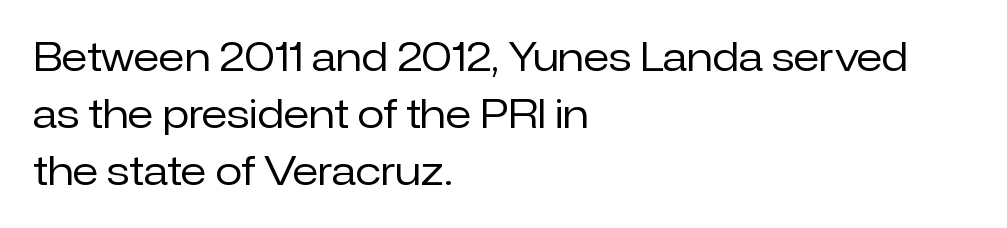
Letters have the restrained weight of plain body copy at most. Between one letter and the next there's only the usual sliver of space. In terms of letterform style, serifs are entirely absent. Horizontally, the lines are justified to the leading edge only. A typesetter would mark this as roman, not italic. Anything drawn beneath the words? Only blank space.
